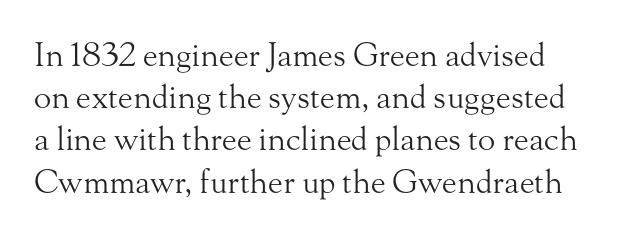
Ordinary non-slanted type is in use. I'd call this a serif setting — the letters wear small feet. A typesetter would call this leading conventional body-copy spacing. Varying glyph widths throughout — classic text-font behaviour. The face used here is rendered with its standard letterfit.
